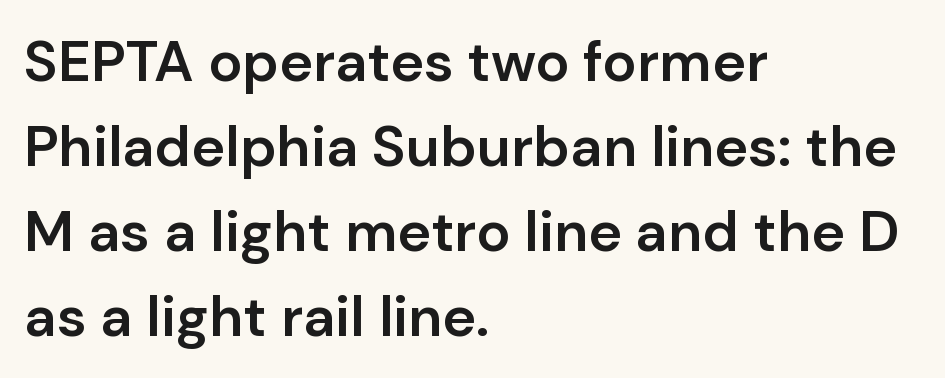
Q: Is the text bold? A: Semi-bold.
Q: Is the text italic (slanted)? A: No, it is upright.
Q: Is the typeface a serif or a sans-serif typeface? A: Sans-serif.
Q: Is the text underlined? A: No.
Q: How is the paragraph aligned? A: Left-aligned.
Q: Is the spacing between letters normal or unusually wide? A: Normal.
Q: Is the spacing between lines tight, normal or loose? A: Normal.
Q: Width (condensed, normal, or wide)? A: Normal.
Q: Stroke contrast? A: Low.
Q: x-height? A: Medium.
Q: Monospaced? A: No.
